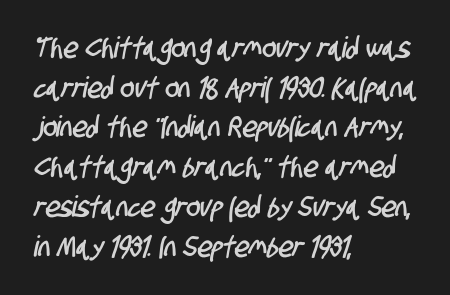
Q: Is the typeface a serif or a sans-serif typeface? A: Sans-serif.
Q: Is the text underlined? A: No.
Q: How is the paragraph aligned? A: Left-aligned.
Q: Is the spacing between letters normal or unusually wide? A: Normal.
Q: Is the spacing between lines tight, normal or loose? A: Normal.
Q: Width (condensed, normal, or wide)? A: Condensed.
Q: Stroke contrast? A: Low.
Q: x-height? A: Large.
Q: Monospaced? A: No.
